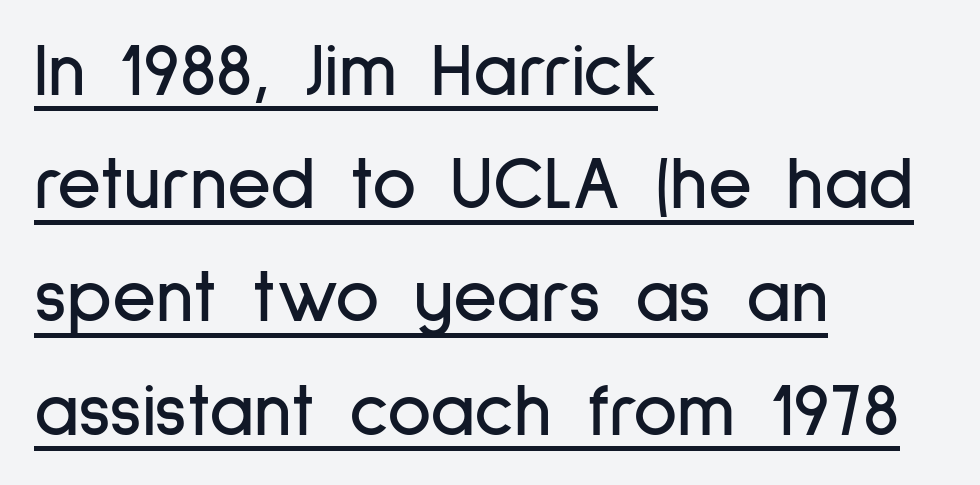
Characters follow at the spacing the type designer built in. In designer terms, the underline attribute is active on this setting. This sample has the flowing, uneven cadence of proportional lettering. One glance says typical: line gaps are just what's usual. Italic: no, the glyphs are upright roman. Are there feet on the stems? There aren't — it's a sans.
